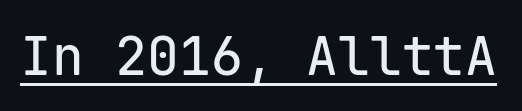
{"serif": "no", "italic": "no", "width": "normal", "stroke_contrast": "low", "x_height": "medium", "monospaced": "yes", "underline": "yes", "letter_spacing": "normal", "letter_spacing_em": 0.0, "glyph_px": 53}
